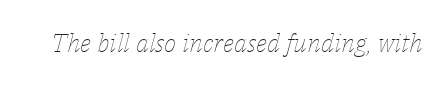
{"italic": "yes", "lean": "right", "slant_degrees": 14, "bold": "no", "underline": "no", "letter_spacing": "normal", "letter_spacing_em": 0.0, "glyph_px": 26}
